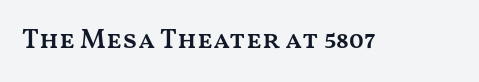
The image shows 27 px text type, upright; set normal letter spacing, not underlined.
